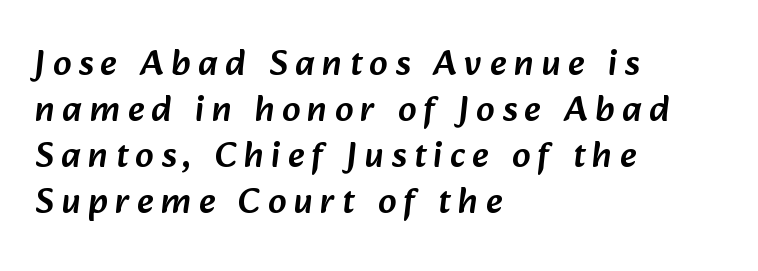
Q: Is the typeface a serif or a sans-serif typeface? A: Sans-serif.
Q: Is the text underlined? A: No.
Q: How is the paragraph aligned? A: Left-aligned.
Q: Is the spacing between letters normal or unusually wide? A: Unusually wide.
Q: Is the spacing between lines tight, normal or loose? A: Normal.
Q: Width (condensed, normal, or wide)? A: Normal.
Q: Stroke contrast? A: Low.
Q: x-height? A: Medium.
Q: Monospaced? A: No.
